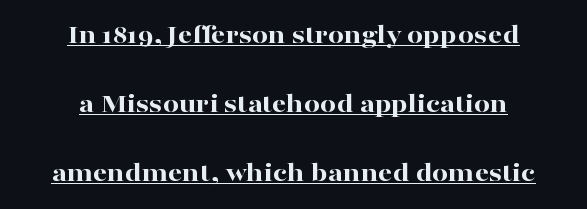
The tracking reads as untouched default to a designer's eye. Like a heading marked for emphasis, these lines bear an underscore. This rendering employs a face with finishing strokes, i.e., a serif. Here the designer chose a conventional face with non-uniform glyph widths.
